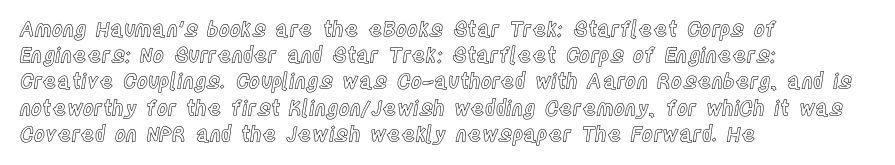
The image shows 21 px text type; set left-aligned, normal line spacing (1.25x), normal letter spacing, not underlined.
